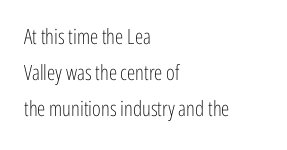
Q: Is the text bold? A: No.
Q: Is the text italic (slanted)? A: No, it is upright.
Q: Is the text underlined? A: No.
Q: How is the paragraph aligned? A: Left-aligned.
Q: Is the spacing between letters normal or unusually wide? A: Normal.
